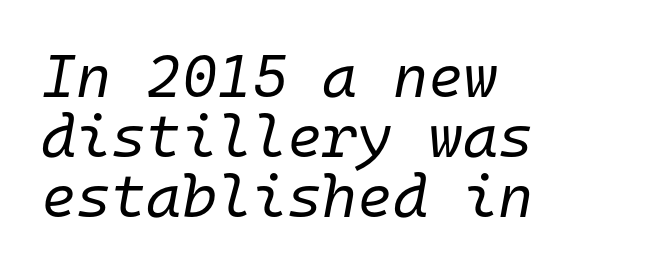
Q: Is the text bold? A: No.
Q: Is the text italic (slanted)? A: Yes, it leans right by about 10 degrees.
Q: Is the text underlined? A: No.
Q: How is the paragraph aligned? A: Left-aligned.
Q: Is the spacing between letters normal or unusually wide? A: Normal.
Q: Is the spacing between lines tight, normal or loose? A: Tight.
Q: Width (condensed, normal, or wide)? A: Normal.
Q: Stroke contrast? A: Low.
Q: x-height? A: Medium.
Q: Monospaced? A: Yes.
